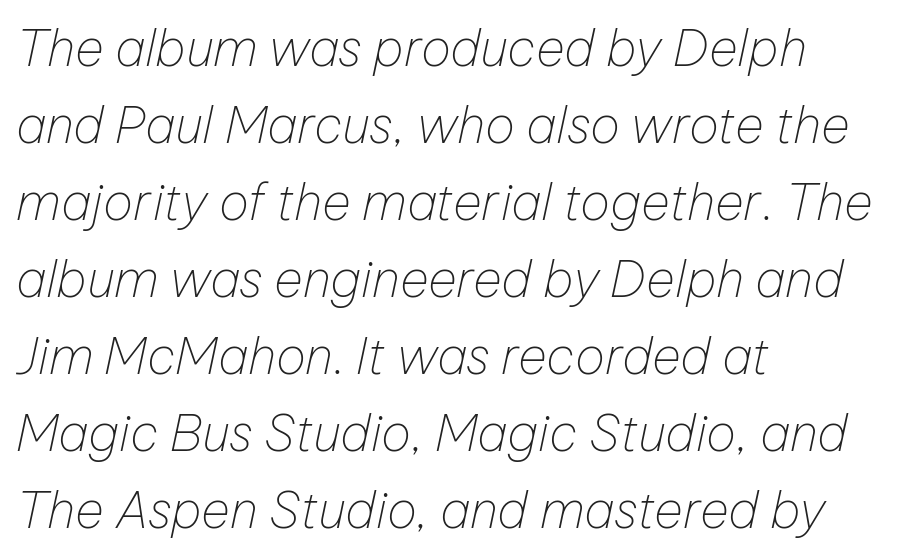
A classic flush-left, rag-right setting is used for this passage. Each stroke keeps to a modest, everyday thickness or less. These lines keep a tight, regular rhythm from letter to letter. You can tell it's italic because the verticals aren't actually vertical.
